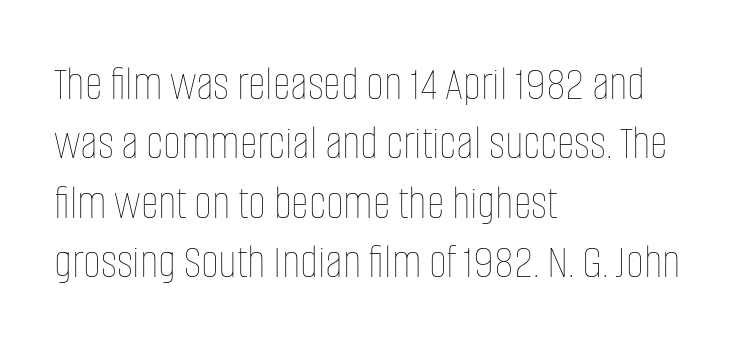
The image shows 49 px thin, condensed type, upright; set left-aligned, line spacing 1.21x, normal letter spacing, not underlined; low stroke contrast and a large x-height.
